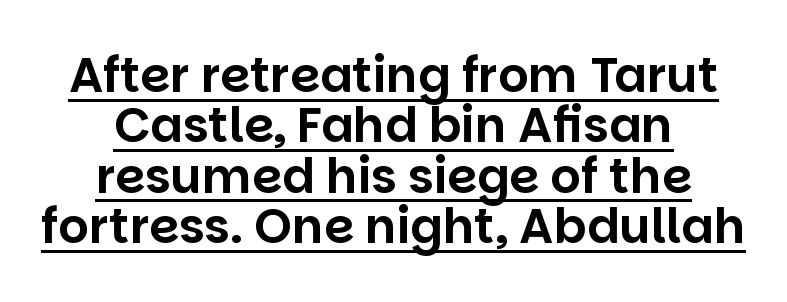
{"serif": "no", "italic": "no", "width": "normal", "stroke_contrast": "low", "x_height": "large", "monospaced": "no", "underline": "yes", "align": "center", "line_spacing": "tight", "line_spacing_ratio": 1.05, "letter_spacing": "normal", "letter_spacing_em": 0.0, "glyph_px": 48}
